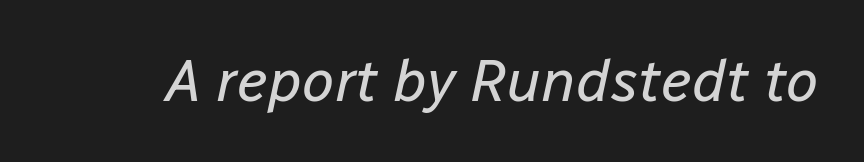
{"italic": "yes", "lean": "right", "slant_degrees": 12, "bold": "no", "weight": "regular", "width": "normal", "stroke_contrast": "low", "x_height": "medium", "monospaced": "no", "underline": "no", "letter_spacing": "normal", "letter_spacing_em": 0.0, "glyph_px": 59}
